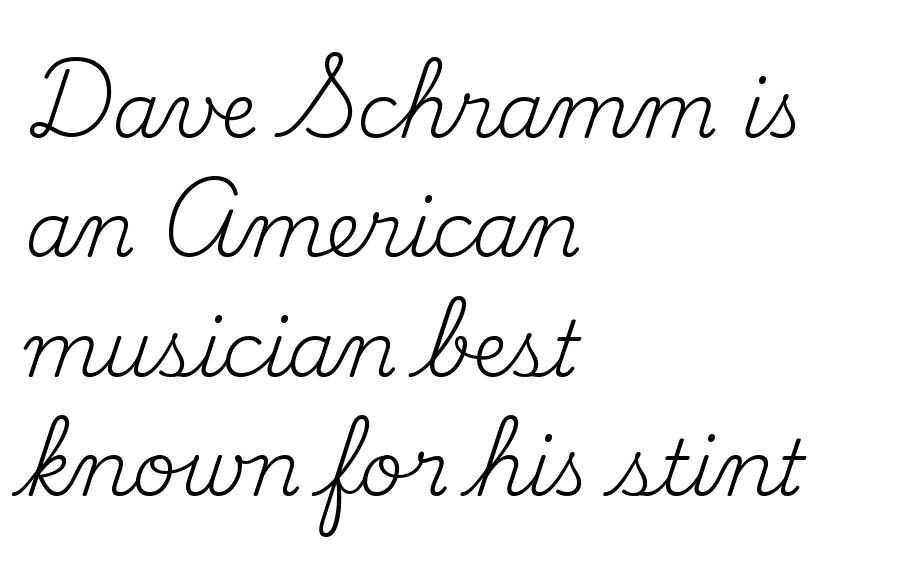
Q: Is the text bold? A: No.
Q: Is the text italic (slanted)? A: Yes.
Q: Is the typeface a serif or a sans-serif typeface? A: Serif.
Q: Is the text underlined? A: No.
Q: How is the paragraph aligned? A: Left-aligned.
Q: Is the spacing between letters normal or unusually wide? A: Normal.
Q: Is the spacing between lines tight, normal or loose? A: Normal.
Q: Width (condensed, normal, or wide)? A: Normal.
Q: Stroke contrast? A: Medium.
Q: x-height? A: Small.
Q: Monospaced? A: No.
